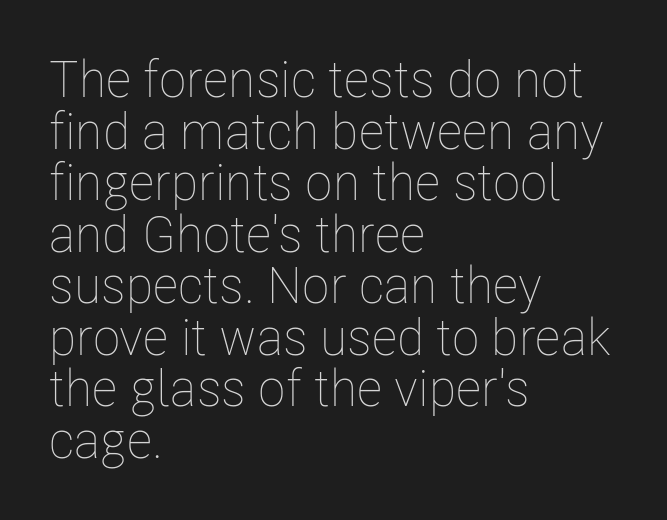
{"italic": "no", "bold": "no", "weight": "thin", "width": "condensed", "stroke_contrast": "low", "x_height": "medium", "monospaced": "no", "underline": "no", "align": "left", "line_spacing": "tight", "line_spacing_ratio": 1.01, "letter_spacing": "normal", "letter_spacing_em": 0.0, "glyph_px": 51}
